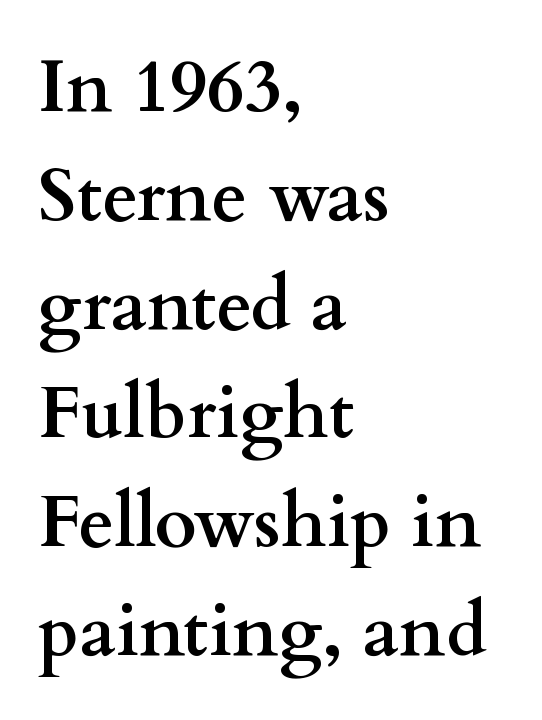
{"serif": "yes", "italic": "no", "bold": "yes", "weight": "semibold", "width": "wide", "stroke_contrast": "medium", "x_height": "small", "monospaced": "no", "underline": "no", "align": "left", "line_spacing": "normal", "line_spacing_ratio": 1.49, "letter_spacing": "normal", "letter_spacing_em": 0.0, "glyph_px": 73}
